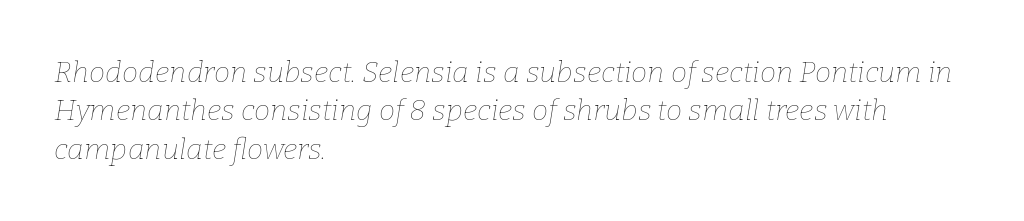
{"italic": "yes", "lean": "right", "slant_degrees": 9, "bold": "no", "weight": "thin", "width": "normal", "stroke_contrast": "low", "x_height": "medium", "monospaced": "no", "underline": "no", "align": "left", "line_spacing": "normal", "line_spacing_ratio": 1.32, "letter_spacing": "normal", "letter_spacing_em": 0.0, "glyph_px": 29}
